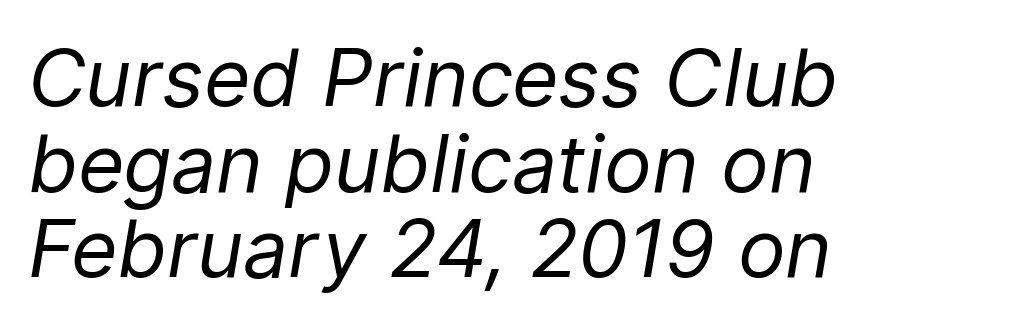
Vertical stems look standard width or narrower in stroke. The typesetter chose a ragged-right arrangement here. The passage shown is typed in a proportional face where columns would drift. The typography opts for an oblique posture over an upright one. The letters sit at their default tracking, neither squeezed nor spread.
